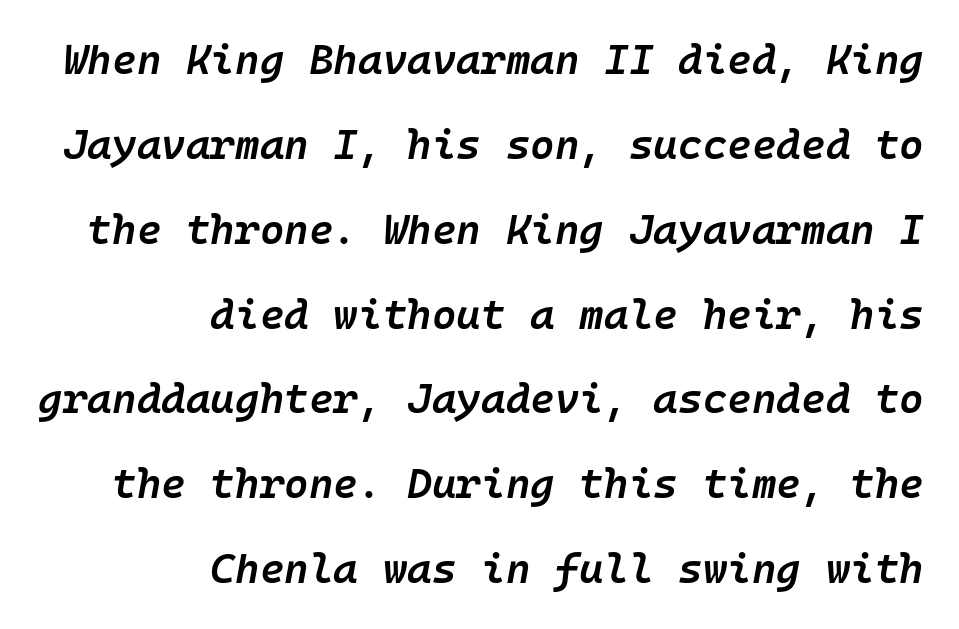
Q: Is the text bold? A: Semi-bold.
Q: Is the text italic (slanted)? A: Yes, it leans right by about 10 degrees.
Q: Is the text underlined? A: No.
Q: How is the paragraph aligned? A: Right-aligned.
Q: Is the spacing between letters normal or unusually wide? A: Normal.
Q: Is the spacing between lines tight, normal or loose? A: Loose.
Q: Width (condensed, normal, or wide)? A: Normal.
Q: Stroke contrast? A: Low.
Q: x-height? A: Medium.
